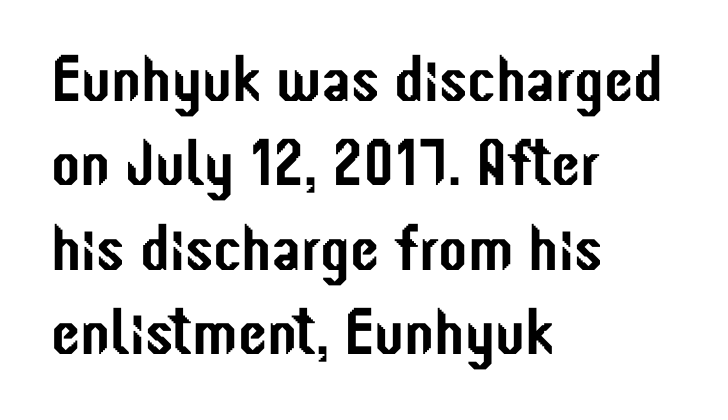
{"serif": "no", "italic": "no", "width": "condensed", "stroke_contrast": "low", "x_height": "medium", "monospaced": "no", "underline": "no", "align": "left", "line_spacing": "normal", "line_spacing_ratio": 1.28, "letter_spacing": "normal", "letter_spacing_em": 0.0, "glyph_px": 66}
